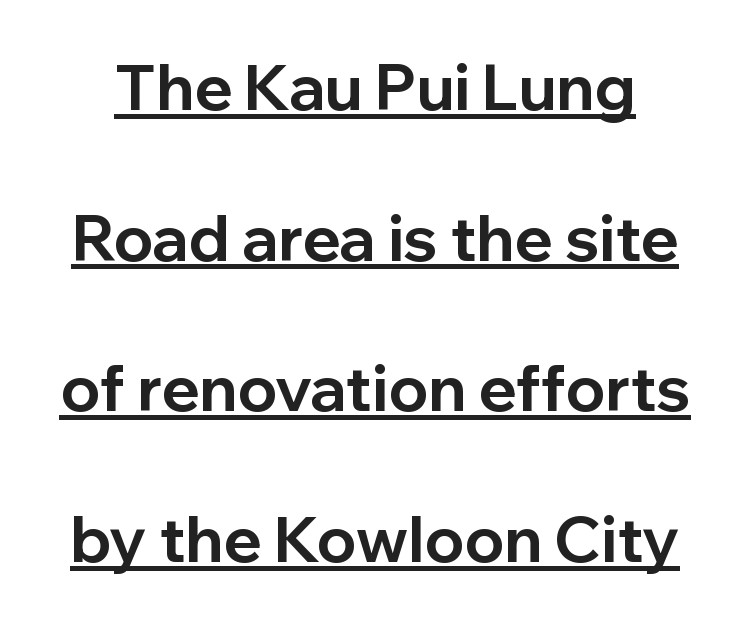
The image shows 63 px bold sans-serif type, upright; set loose line spacing (2.39x), normal letter spacing, underlined; low stroke contrast and a medium x-height.
